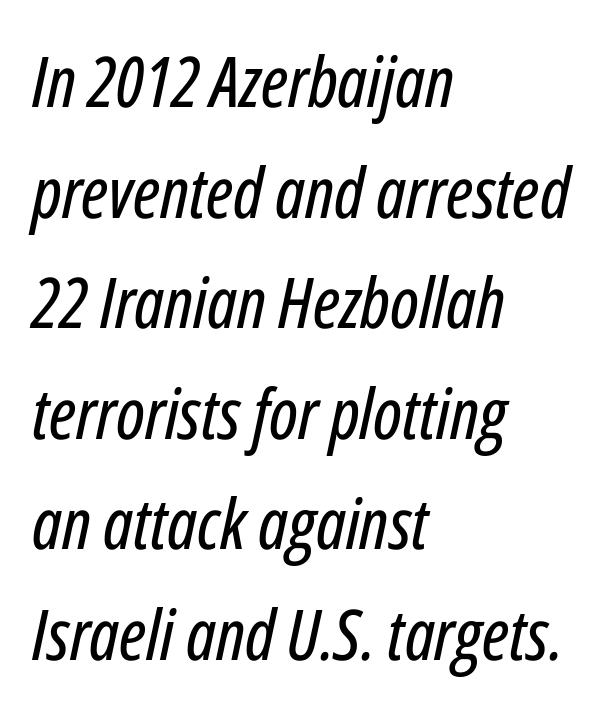
A normal amount of white space separates one row of letters from the next. A classic flush-left, rag-right setting is used for this passage. Check the space under the baseline: it is left empty. The passage shown has conventional tracking throughout. This sample has the flowing, uneven cadence of proportional lettering.
